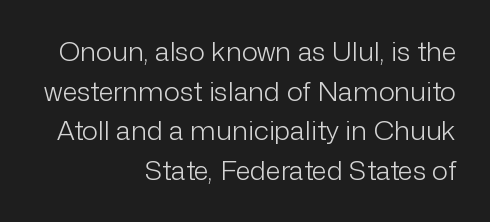
Q: Is the text bold? A: No.
Q: Is the text italic (slanted)? A: No, it is upright.
Q: Is the text underlined? A: No.
Q: How is the paragraph aligned? A: Right-aligned.
Q: Is the spacing between letters normal or unusually wide? A: Normal.
Q: Is the spacing between lines tight, normal or loose? A: Normal.
